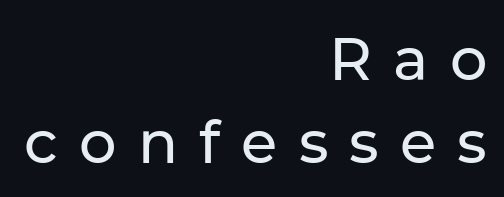
The image shows 59 px sans-serif type, upright; set right-aligned, normal line spacing (1.41x), unusually wide letter spacing (+0.36 em), not underlined; low stroke contrast and a medium x-height.
